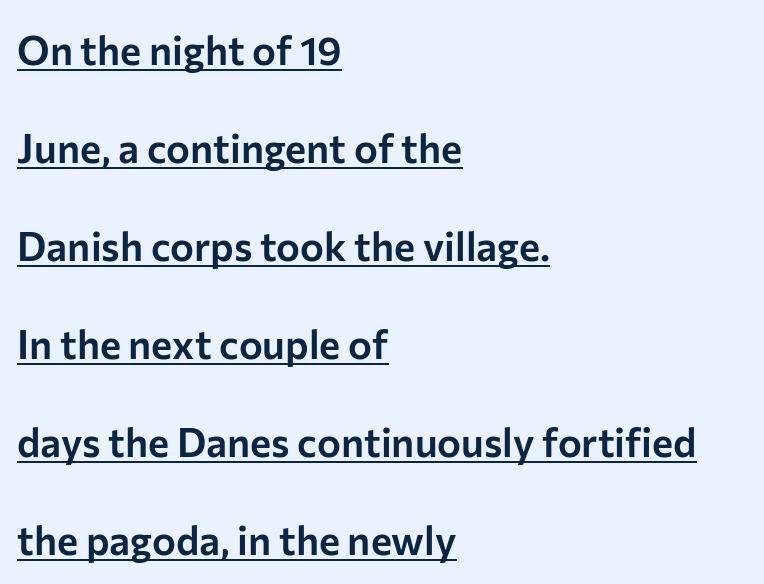
Layout note: lines flush left. Does the leading feel generous? Absolutely, it's lavish. Quick note: not italic, upright. Nope, no serifs anywhere on these letters. Look at the tracking — it's just the regular setting, nothing added. The glyphs are accompanied by a horizontal stroke just below them.
